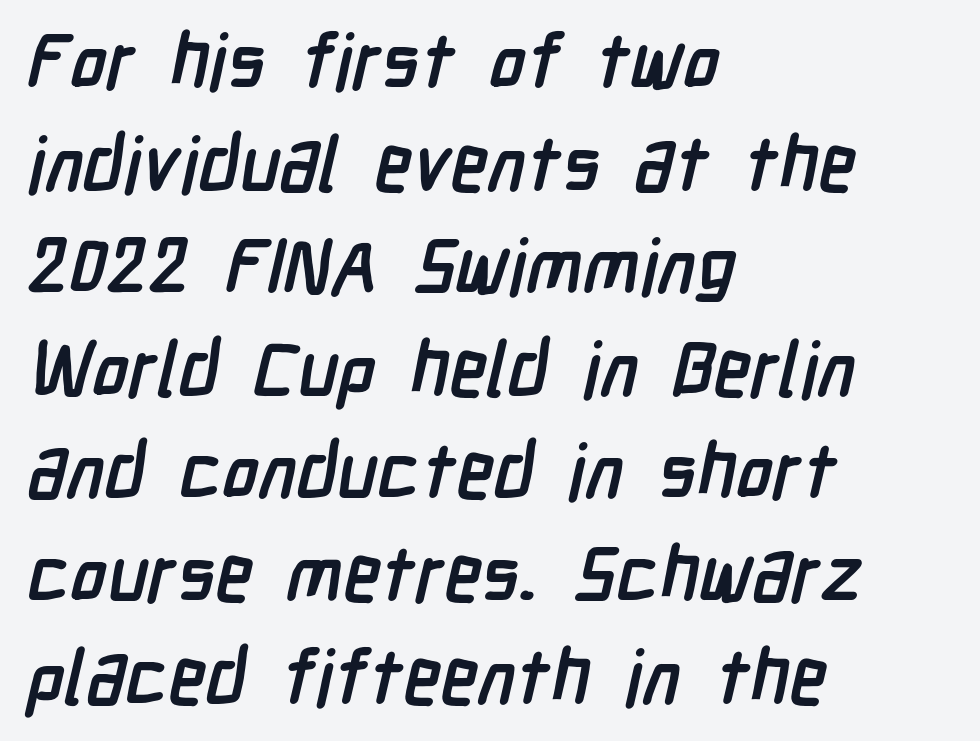
Observe the absence of serifs on each vertical stroke in this sample. The horizontal fit of the characters is conventional and even. The space between consecutive lines is moderate. The words here are not underlined. Where is the straight margin? On the left. Each glyph is drawn with heavy, bold strokes.
